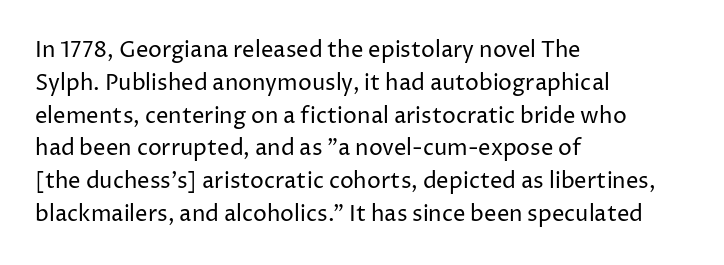
Descender tails drop into unmarked territory. Vertically, the passage feels balanced, rows spaced as you'd expect. The typesetter chose a ragged-right arrangement here. The typography opts for an upright posture over an oblique one. The rendering keeps characters at their native spacing. Stroke mass is kept to a normal reading level or below.
